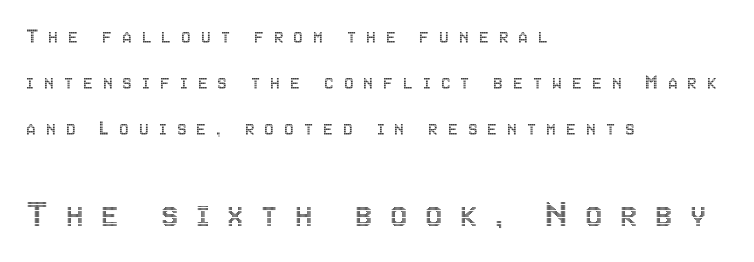
Substantial extra tracking has been applied to these lines. These lines are set flush left with a ragged right edge. Here the designer chose a conventional face with non-uniform glyph widths. Leading is clearly above the norm, producing a sparse column.
